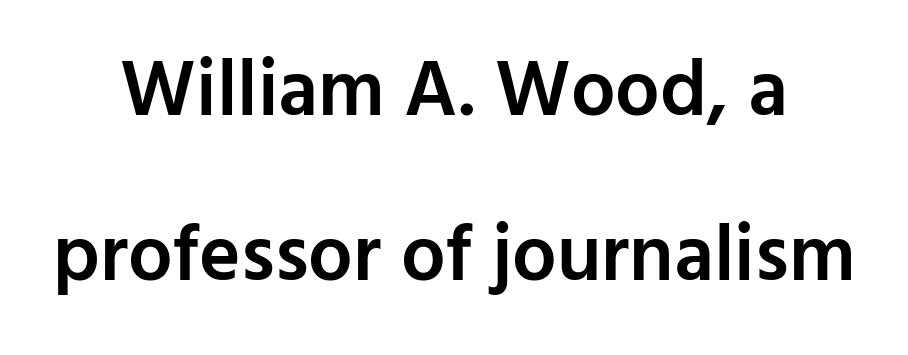
The image shows 79 px semibold sans-serif type, upright; set centered, loose line spacing (2.09x), normal letter spacing, not underlined; low stroke contrast and a medium x-height.
